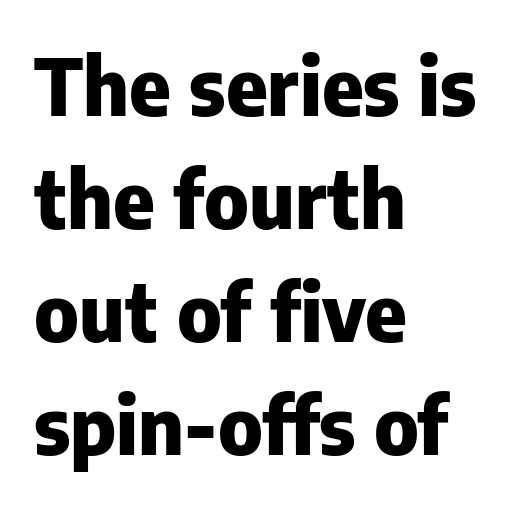
{"serif": "no", "italic": "no", "bold": "yes", "weight": "heavy", "width": "normal", "stroke_contrast": "low", "x_height": "medium", "monospaced": "no", "underline": "no", "align": "left", "line_spacing": "normal", "line_spacing_ratio": 1.43, "letter_spacing": "normal", "letter_spacing_em": 0.0, "glyph_px": 79}
